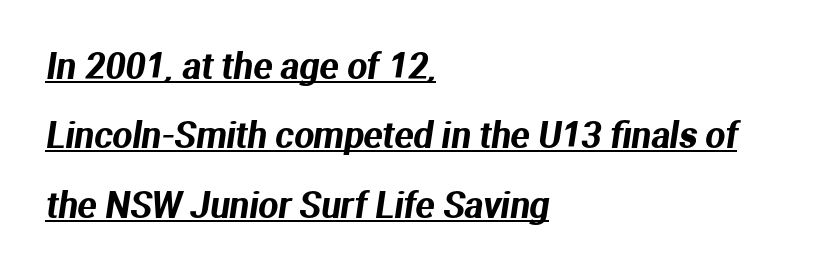
{"serif": "no", "width": "normal", "stroke_contrast": "medium", "x_height": "medium", "monospaced": "no", "underline": "yes", "align": "left", "line_spacing": "loose", "line_spacing_ratio": 1.98, "letter_spacing": "normal", "letter_spacing_em": 0.0, "glyph_px": 35}
